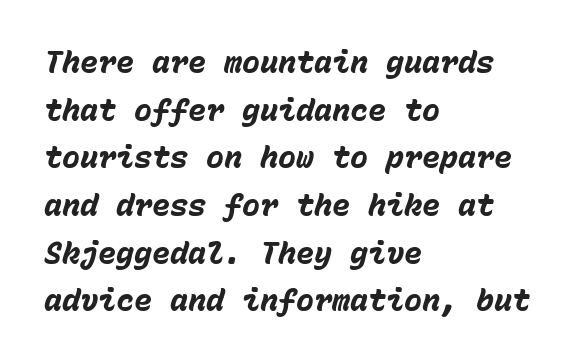
The image shows 30 px heavy type, italic (leaning right), monospaced; set left-aligned, normal line spacing (1.59x), normal letter spacing, not underlined; low stroke contrast and a medium x-height.
